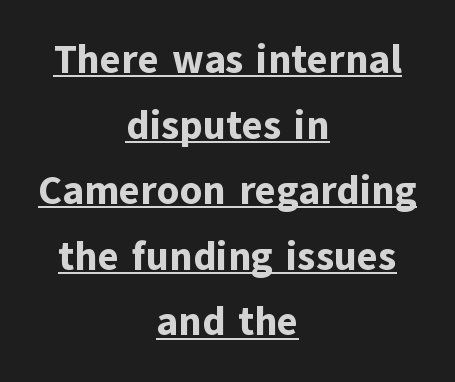
The passage shown is typeset with a sans-serif family. The leading is moderate, giving the passage an even texture. On the weight axis this lands at bold, roughly 700. Think of a printed novel: that variable character pitch is what you see here. Between one letter and the next there's only the usual sliver of space.
